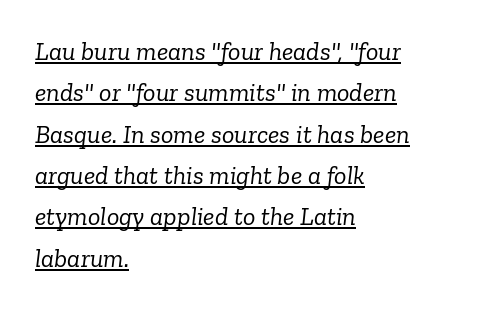
The image shows 26 px text type, italic (leaning right); set left-aligned, normal line spacing (1.59x), normal letter spacing, underlined.
